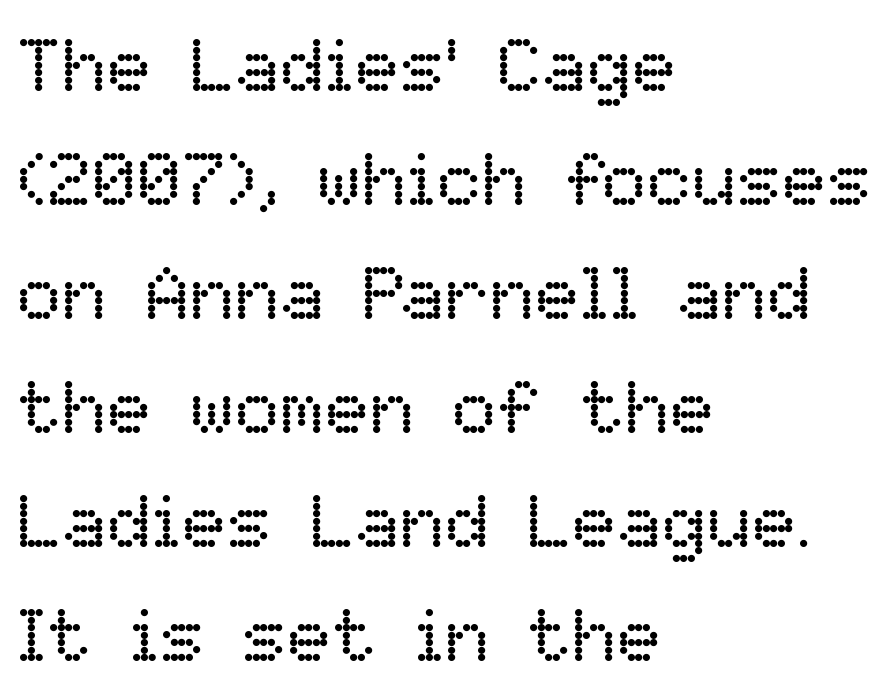
{"italic": "no", "bold": "no", "weight": "regular", "width": "normal", "stroke_contrast": "low", "x_height": "medium", "monospaced": "no", "underline": "no", "align": "left", "line_spacing": "normal", "line_spacing_ratio": 1.52, "letter_spacing": "normal", "letter_spacing_em": 0.0, "glyph_px": 75}
